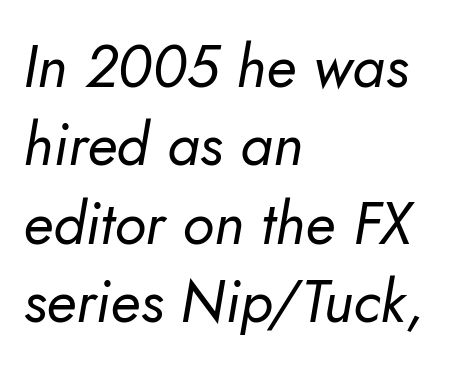
{"italic": "yes", "lean": "right", "slant_degrees": 10, "bold": "no", "weight": "regular", "width": "normal", "stroke_contrast": "low", "x_height": "small", "monospaced": "no", "underline": "no", "align": "left", "line_spacing": "normal", "line_spacing_ratio": 1.33, "letter_spacing": "normal", "letter_spacing_em": 0.0, "glyph_px": 59}
